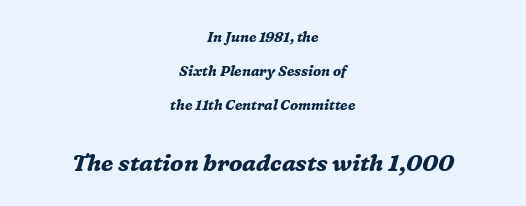
Q: Is the text bold? A: Yes.
Q: Is the text italic (slanted)? A: Yes, it leans right by about 16 degrees.
Q: Is the text underlined? A: No.
Q: How is the paragraph aligned? A: Centered.
Q: Is the spacing between letters normal or unusually wide? A: Normal.
Q: Is the spacing between lines tight, normal or loose? A: Loose.
Q: Which block of text is set in a larger size, the first (top) or the second (bottom)? A: The second (bottom) one.
